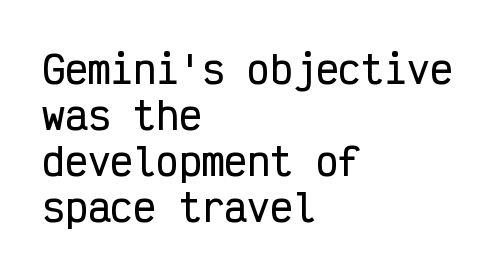
The compositor pushed each line to the left boundary. Every character sits straight up, as roman type does. This is sans-serif lettering, the kind often seen on screens and signage. The passage shown is not underscored anywhere. The face used here is rendered with its standard letterfit. The face used here is monospaced, like something from a code editor.
